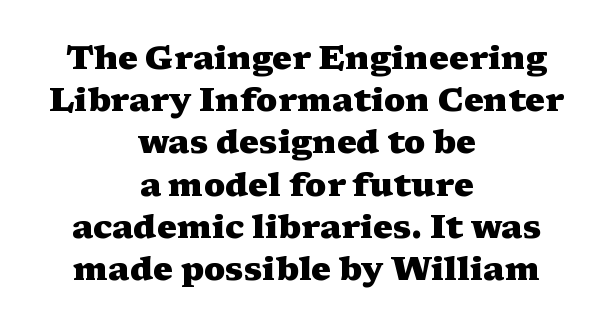
Q: Is the text bold? A: Yes.
Q: Is the text italic (slanted)? A: No, it is upright.
Q: Is the typeface a serif or a sans-serif typeface? A: Serif.
Q: Is the text underlined? A: No.
Q: How is the paragraph aligned? A: Centered.
Q: Is the spacing between letters normal or unusually wide? A: Normal.
Q: Is the spacing between lines tight, normal or loose? A: Normal.
Q: Width (condensed, normal, or wide)? A: Wide.
Q: Stroke contrast? A: Medium.
Q: x-height? A: Medium.
Q: Monospaced? A: No.
